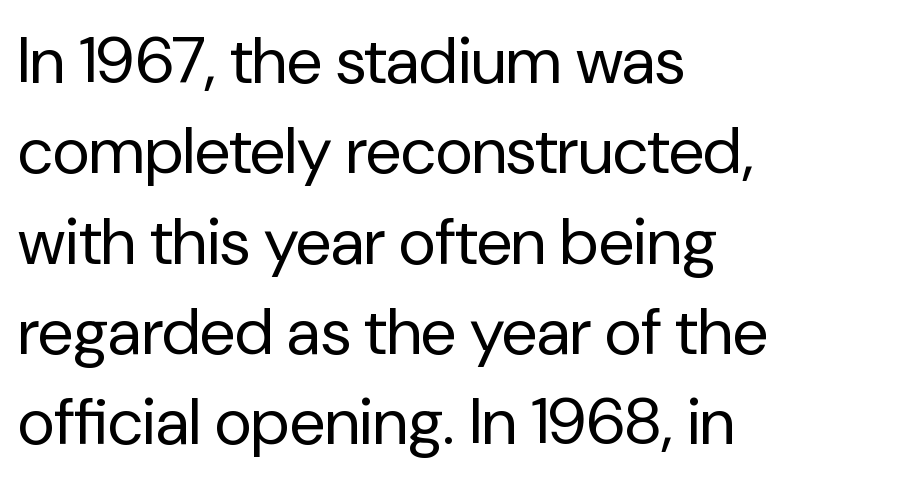
The image shows 65 px regular-weight sans-serif type, upright; set left-aligned, normal line spacing (1.39x), normal letter spacing, not underlined; low stroke contrast and a medium x-height.
